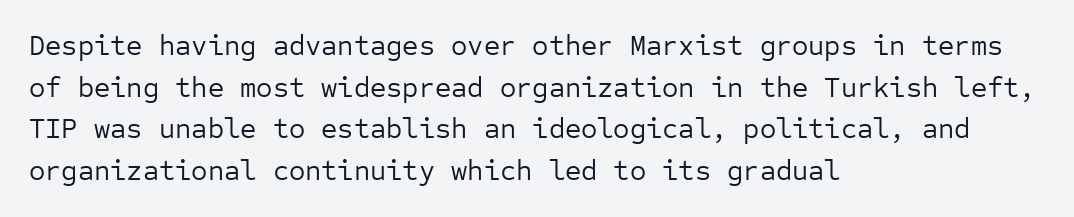
The face used here is a sans, in the tradition of grotesques and geometrics. Bold? No — there's no thickening of the strokes. The type sits square on the baseline with zero lean. Underlining? Definitely not there.
